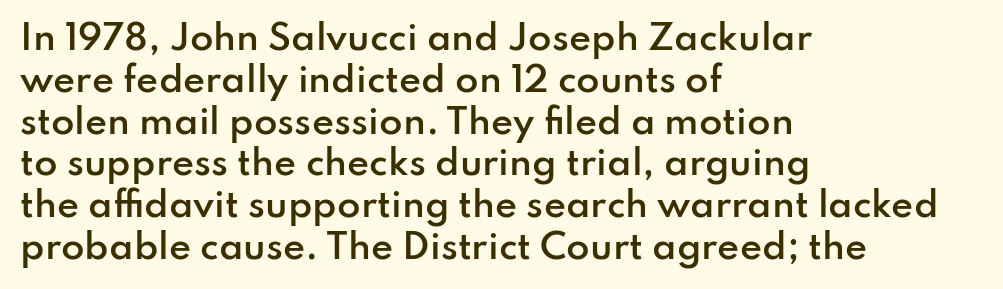
Q: Is the text bold? A: Semi-bold.
Q: Is the text italic (slanted)? A: No, it is upright.
Q: Is the typeface a serif or a sans-serif typeface? A: Sans-serif.
Q: Is the text underlined? A: No.
Q: How is the paragraph aligned? A: Left-aligned.
Q: Is the spacing between letters normal or unusually wide? A: Normal.
Q: Width (condensed, normal, or wide)? A: Normal.
Q: Stroke contrast? A: Low.
Q: x-height? A: Small.
Q: Monospaced? A: No.
